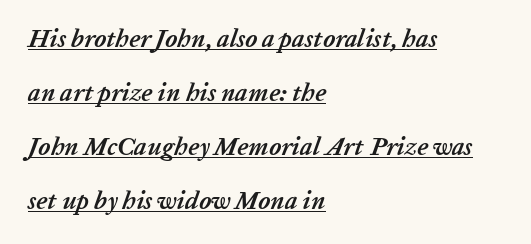
The image shows 25 px bold type, italic (leaning right); set left-aligned, loose line spacing (2.16x), normal letter spacing, underlined.
